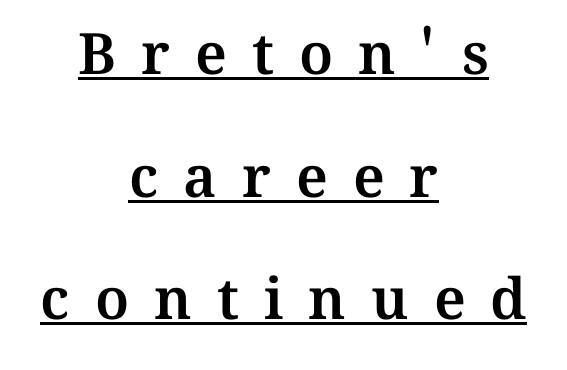
Q: Is the text italic (slanted)? A: No, it is upright.
Q: Is the text underlined? A: Yes.
Q: How is the paragraph aligned? A: Centered.
Q: Is the spacing between letters normal or unusually wide? A: Unusually wide.
Q: Is the spacing between lines tight, normal or loose? A: Loose.
Q: Width (condensed, normal, or wide)? A: Normal.
Q: Stroke contrast? A: Medium.
Q: x-height? A: Medium.
Q: Monospaced? A: No.
